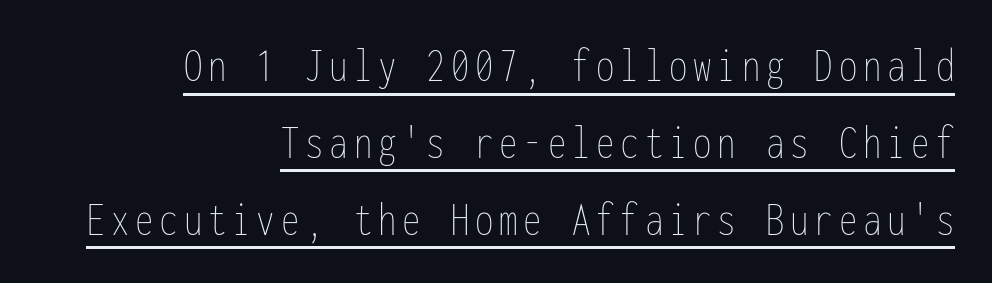
The image shows 49 px thin, condensed type, upright, monospaced; set right-aligned, normal line spacing (1.57x), underlined; low stroke contrast and a medium x-height.
